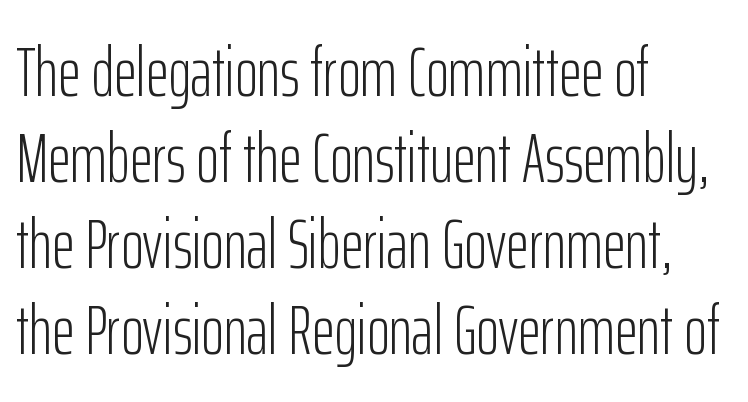
Q: Is the text bold? A: No.
Q: Is the text italic (slanted)? A: No, it is upright.
Q: Is the typeface a serif or a sans-serif typeface? A: Sans-serif.
Q: Is the text underlined? A: No.
Q: How is the paragraph aligned? A: Left-aligned.
Q: Is the spacing between letters normal or unusually wide? A: Normal.
Q: Width (condensed, normal, or wide)? A: Condensed.
Q: Stroke contrast? A: Low.
Q: x-height? A: Medium.
Q: Monospaced? A: No.
